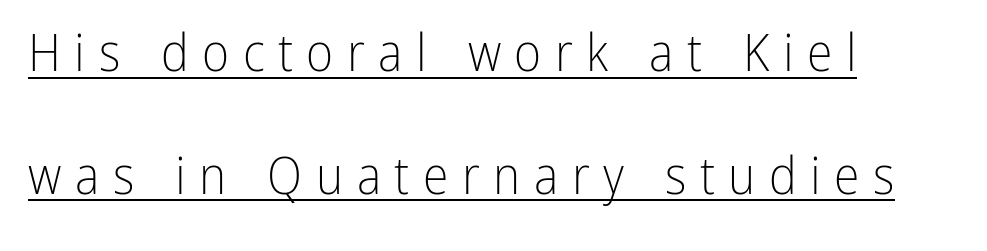
Q: Is the text bold? A: No.
Q: Is the text italic (slanted)? A: No, it is upright.
Q: Is the typeface a serif or a sans-serif typeface? A: Sans-serif.
Q: Is the text underlined? A: Yes.
Q: How is the paragraph aligned? A: Left-aligned.
Q: Is the spacing between letters normal or unusually wide? A: Unusually wide.
Q: Is the spacing between lines tight, normal or loose? A: Loose.
Q: Width (condensed, normal, or wide)? A: Condensed.
Q: Stroke contrast? A: Low.
Q: x-height? A: Medium.
Q: Monospaced? A: No.
